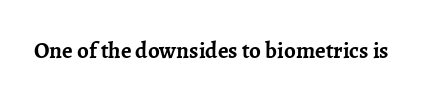
The image shows 23 px bold type, upright; set normal letter spacing, not underlined.
